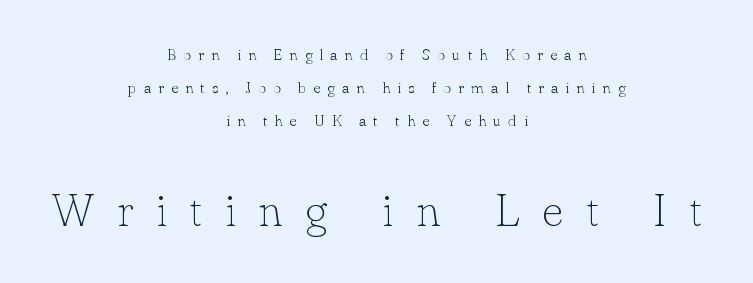
The image shows 46 px thin serif type, upright; set centered, loose line spacing (2.2x), unusually wide letter spacing (+0.49 em), not underlined; the second (bottom) block is 3.07x larger; low stroke contrast and a small x-height.
